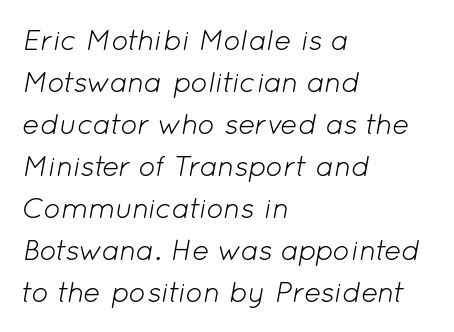
The image shows 29 px light type, italic (leaning right); set left-aligned, normal line spacing (1.45x), normal letter spacing, not underlined; low stroke contrast and a medium x-height.
